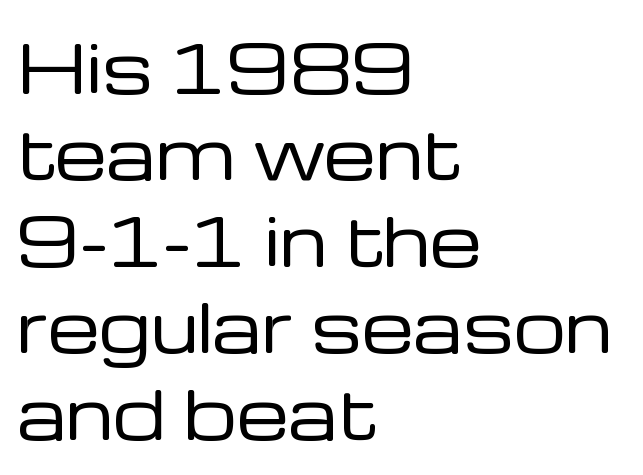
The image shows 66 px regular-weight sans-serif type, upright; set left-aligned, normal line spacing (1.31x), normal letter spacing, not underlined; low stroke contrast and a medium x-height.
